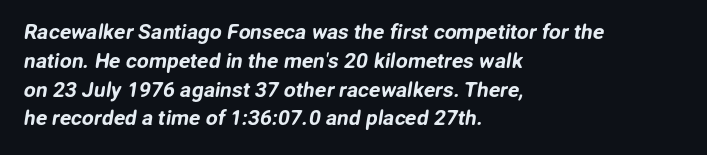
{"underline": "no", "align": "left", "line_spacing": "normal", "line_spacing_ratio": 1.37, "letter_spacing": "normal", "letter_spacing_em": 0.0, "glyph_px": 21}
